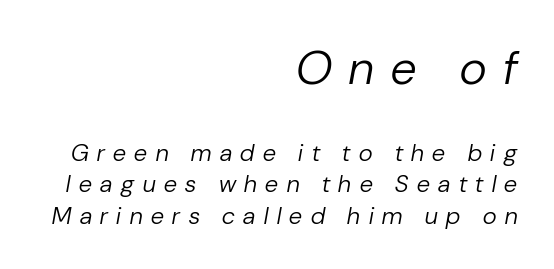
The image shows 47 px regular-weight type, italic (leaning right); set right-aligned, normal line spacing (1.32x), unusually wide letter spacing (+0.36 em), not underlined; the first (top) block is 1.96x larger; low stroke contrast and a medium x-height.
